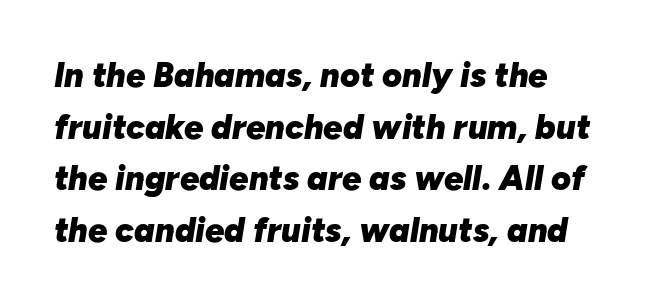
Line starts are locked; line ends wander. Think of a printed novel: that variable character pitch is what you see here. You can tell it's italic because the verticals aren't actually vertical. The space between consecutive lines is moderate. Caption: bold face, heavy strokes. The baseline area is clear.
